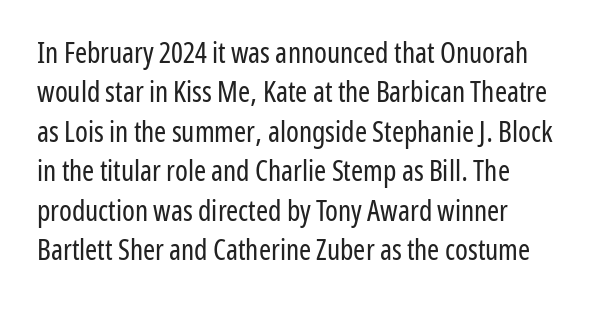
Characters follow at the spacing the type designer built in. Character widths vary here, with narrow letters taking less room than wide ones. Check where the strokes stop: nothing finishes them off — pure sans. The rows are spaced the way most documents space them. Vertical stems look standard width or narrower in stroke. The space directly below the letters is spotless.
